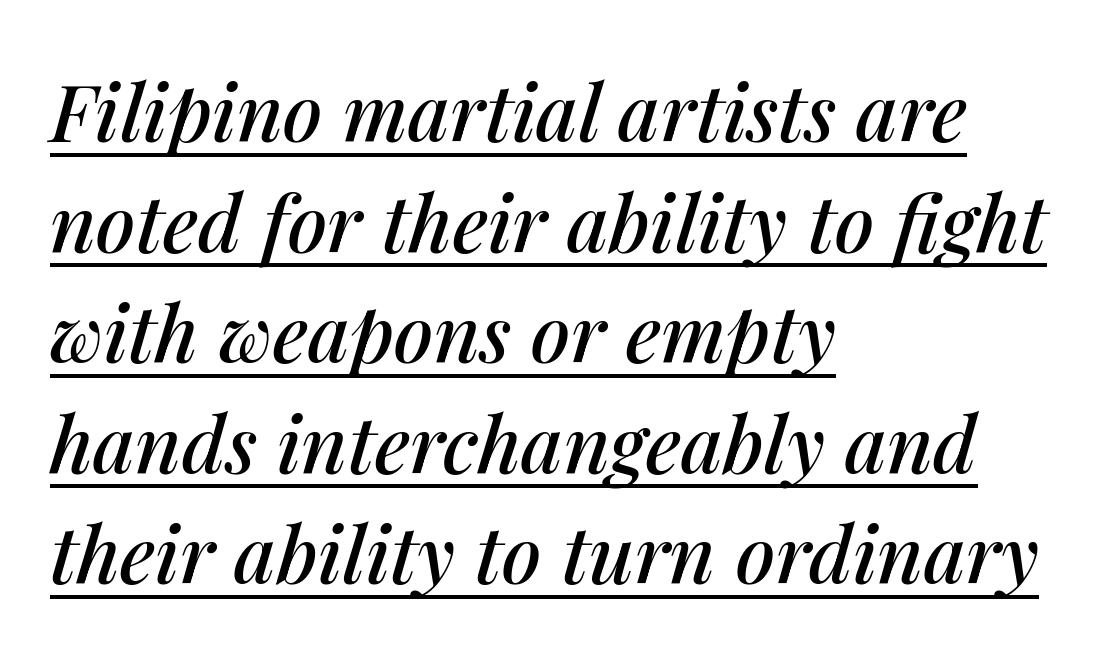
You could call the tracking neutral — neither tight nor loose. A typographer would call this underscored text. These lines are set flush left with a ragged right edge. Italic: yes, the glyphs are oblique. This sample has the flowing, uneven cadence of proportional lettering. The lines sit at an ordinary, default distance from one another.
